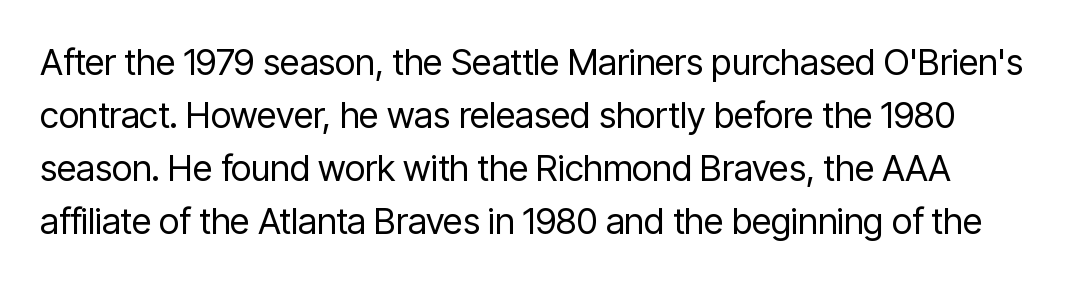
The image shows 36 px regular-weight, condensed sans-serif type, upright; set normal line spacing (1.47x), normal letter spacing, not underlined; low stroke contrast and a medium x-height.
